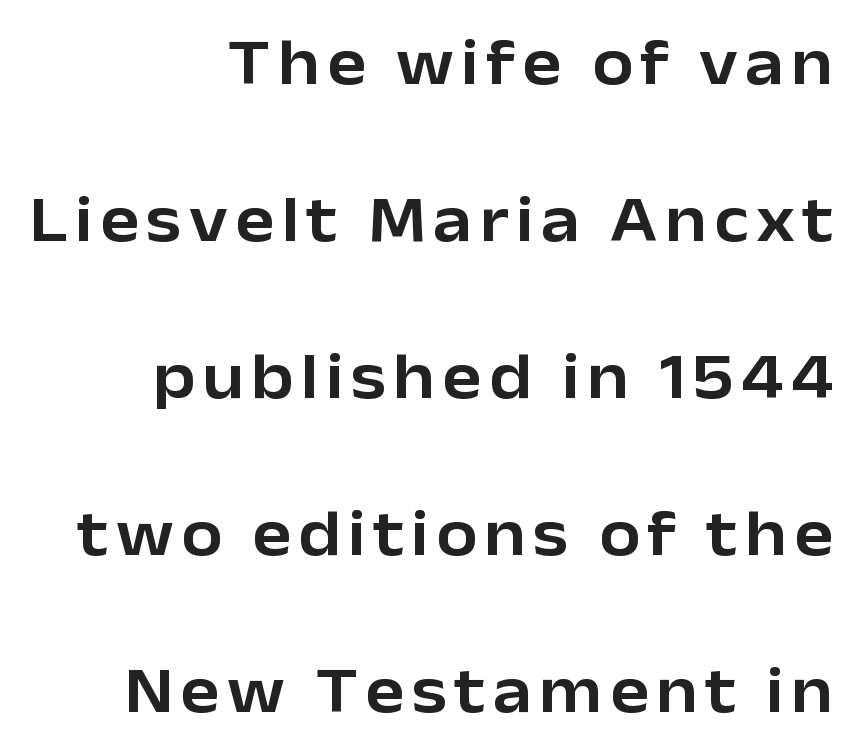
{"serif": "no", "italic": "no", "width": "normal", "stroke_contrast": "low", "x_height": "medium", "monospaced": "no", "underline": "no", "align": "right", "line_spacing": "loose", "line_spacing_ratio": 2.38, "glyph_px": 66}
